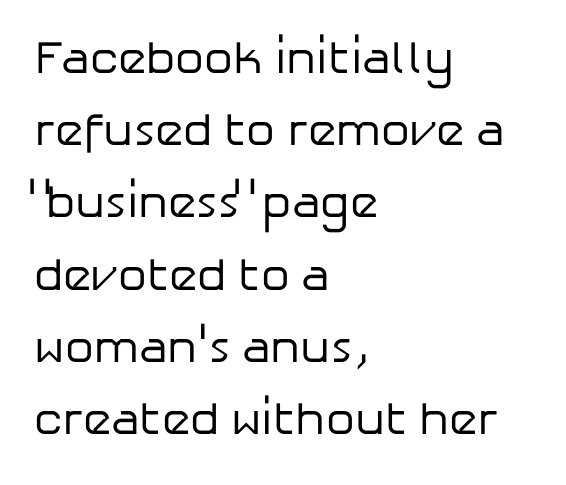
{"serif": "no", "italic": "no", "bold": "no", "weight": "regular", "width": "normal", "stroke_contrast": "low", "x_height": "medium", "monospaced": "no", "underline": "no", "align": "left", "line_spacing": "normal", "line_spacing_ratio": 1.57, "letter_spacing": "normal", "letter_spacing_em": 0.0, "glyph_px": 46}
